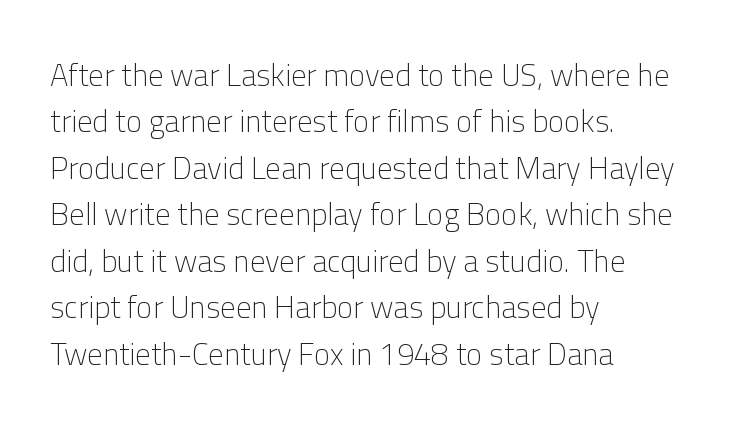
{"serif": "no", "italic": "no", "bold": "no", "weight": "light", "width": "normal", "stroke_contrast": "low", "x_height": "medium", "monospaced": "no", "underline": "no", "align": "left", "line_spacing": "normal", "line_spacing_ratio": 1.5, "letter_spacing": "normal", "letter_spacing_em": 0.0, "glyph_px": 31}
